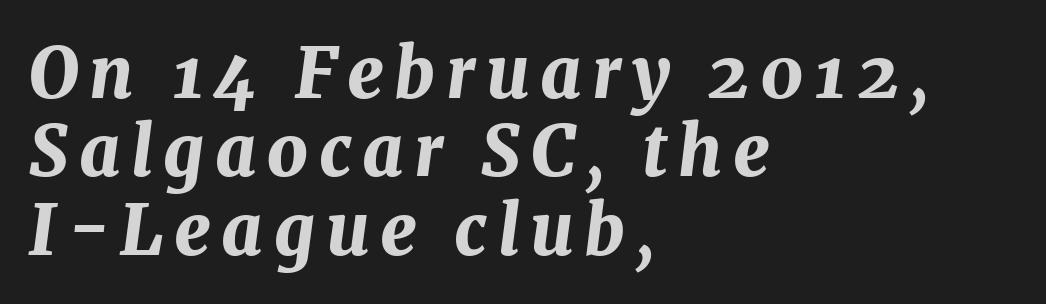
The image shows 70 px bold type, italic (leaning right); set left-aligned, tight line spacing (1.12x), not underlined; medium stroke contrast and a medium x-height.
